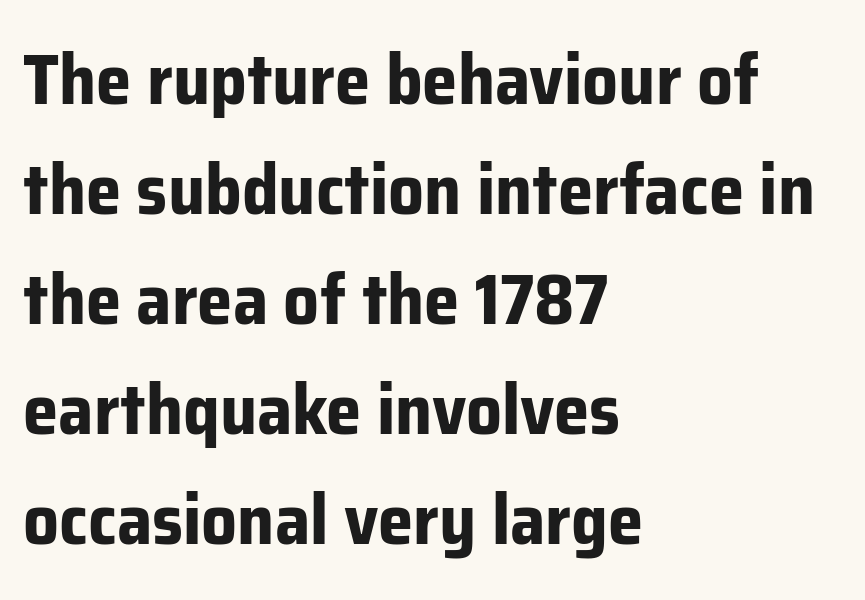
The rendering keeps characters at their native spacing. The string is rendered with underlining switched off. As a designer I'd log this as weight 700, bold. The line-height multiplier appears to be the usual default. To sum up the face: it is a sans, with no serifs. This sample has the flowing, uneven cadence of proportional lettering.
